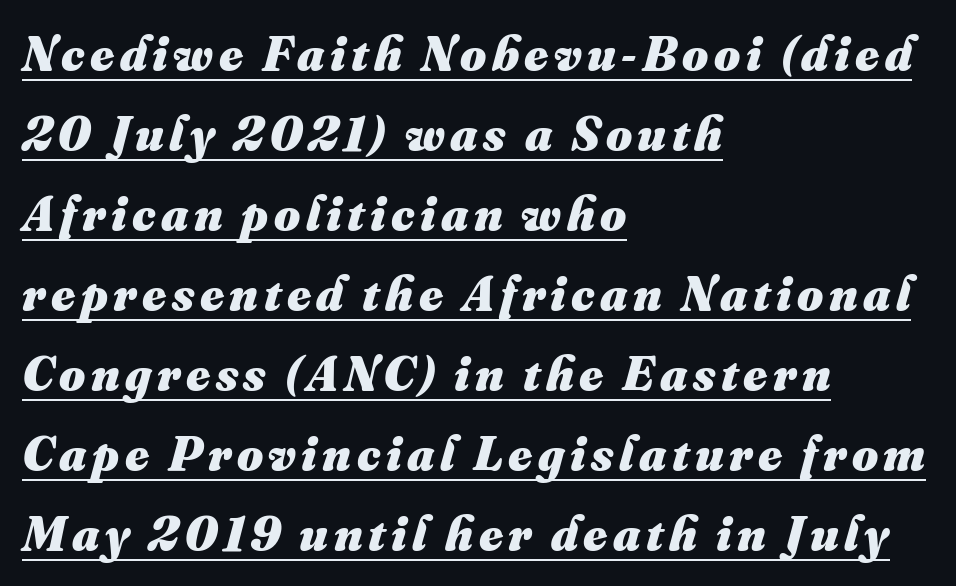
{"bold": "yes", "weight": "heavy", "width": "normal", "stroke_contrast": "medium", "x_height": "small", "monospaced": "no", "underline": "yes", "align": "left", "line_spacing": "normal", "line_spacing_ratio": 1.6, "glyph_px": 50}
